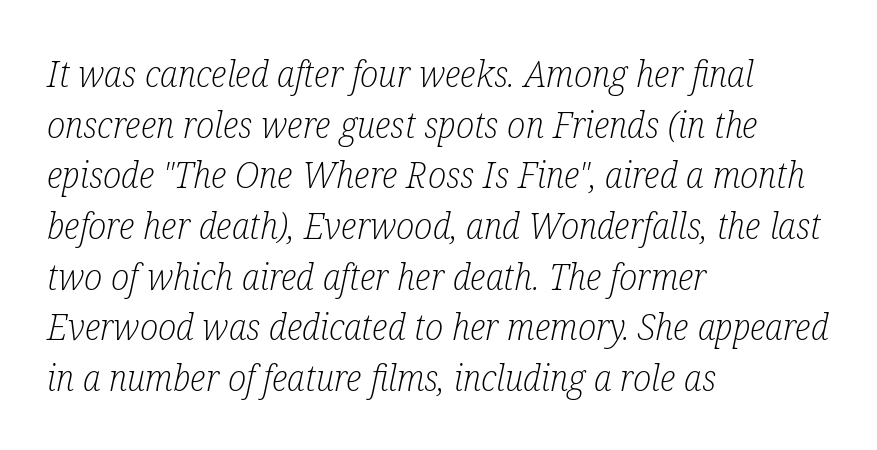
Decoration check: the copy has no underline. Vertical spacing — default. A classic flush-left, rag-right setting is used for this passage. The glyphs in this specimen are seriffed. Think standard paragraph weight, or any step lighter than that.
